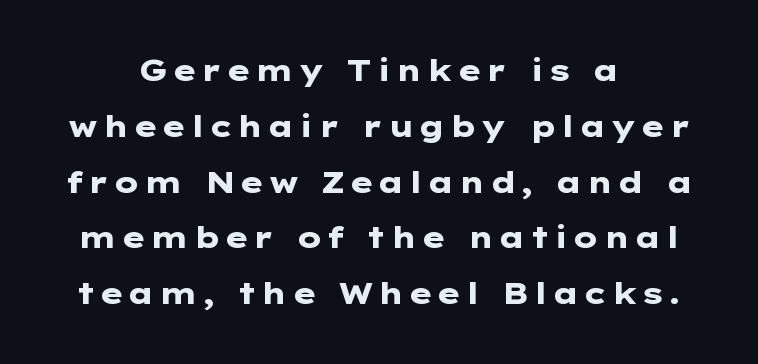
The image shows 30 px heavy, wide sans-serif type, upright; set centered, line spacing 1.86x, not underlined; low stroke contrast and a medium x-height.
